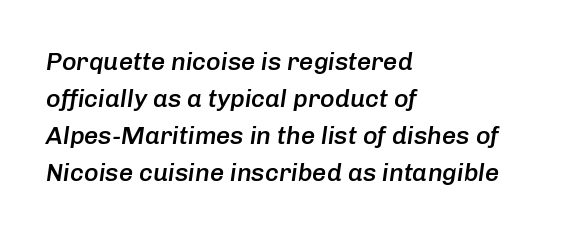
{"italic": "yes", "lean": "right", "slant_degrees": 8, "bold": "semi", "underline": "no", "align": "left", "line_spacing": "normal", "line_spacing_ratio": 1.48, "letter_spacing": "normal", "letter_spacing_em": 0.0, "glyph_px": 25}
